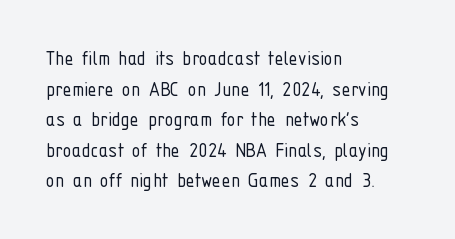
{"italic": "no", "bold": "no", "underline": "no", "align": "left", "line_spacing": "normal", "line_spacing_ratio": 1.33, "letter_spacing": "normal", "letter_spacing_em": 0.0, "glyph_px": 23}
